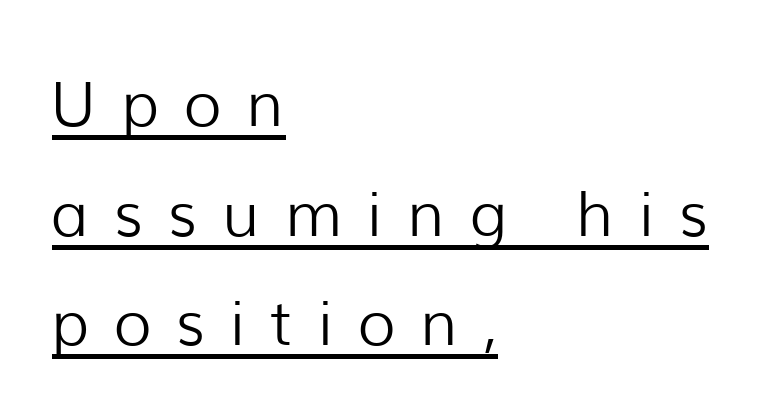
Is the stroke heavy? The answer is a plain regular-or-lighter. Looks like regular typesetting: each glyph gets only the width it needs. You could only call the tracking loose — the letters float apart. Observe the absence of serifs on each vertical stroke in this sample. The rag falls on the right side of this text block.
